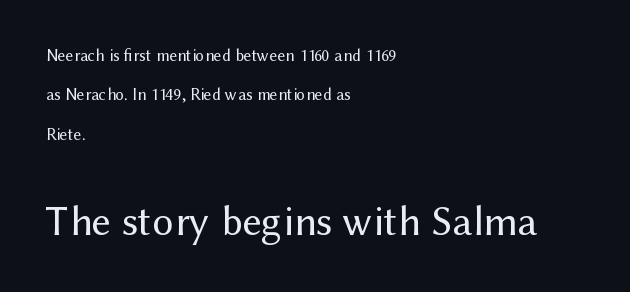
Vertical spacing — loose. Words appear dense and cohesive because spacing is normal. The face used here is proportionally spaced, like ordinary book or web type. In terms of posture, this sample is upright. Heft: none added — not bold.
